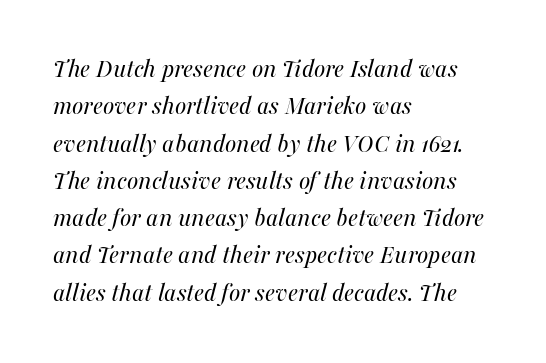
Q: Is the text bold? A: No.
Q: Is the text italic (slanted)? A: Yes, it leans right by about 16 degrees.
Q: Is the text underlined? A: No.
Q: How is the paragraph aligned? A: Left-aligned.
Q: Is the spacing between letters normal or unusually wide? A: Normal.
Q: Is the spacing between lines tight, normal or loose? A: Normal.
